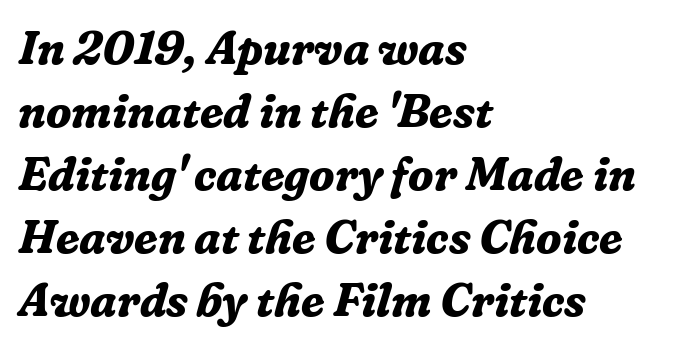
{"serif": "yes", "italic": "yes", "lean": "right", "slant_degrees": 16, "bold": "yes", "weight": "bold", "width": "normal", "stroke_contrast": "low", "x_height": "medium", "monospaced": "no", "underline": "no", "align": "left", "line_spacing": "normal", "line_spacing_ratio": 1.34, "letter_spacing": "normal", "letter_spacing_em": 0.0, "glyph_px": 47}
